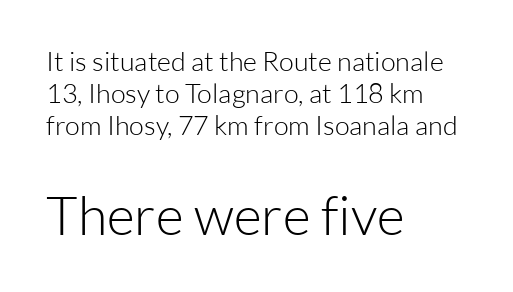
{"serif": "no", "italic": "no", "bold": "no", "weight": "light", "width": "normal", "stroke_contrast": "low", "x_height": "medium", "monospaced": "no", "underline": "no", "align": "left", "line_spacing_ratio": 1.19, "letter_spacing": "normal", "letter_spacing_em": 0.0, "larger_block": "second", "size_ratio": 2.0, "glyph_px": 54}
